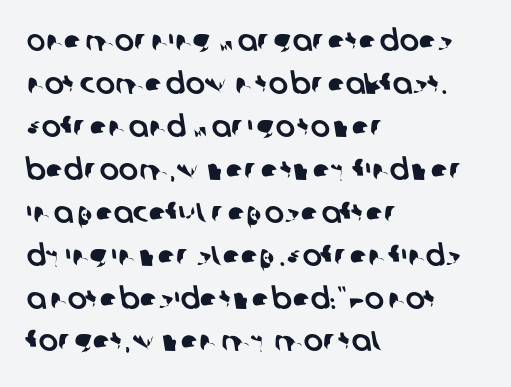
Looks like regular typesetting: each glyph gets only the width it needs. Regular leading. The face used here is a sans, in the tradition of grotesques and geometrics. Bare-footed words on every line. Compared with a centered layout, this one pins lines to the left instead.
